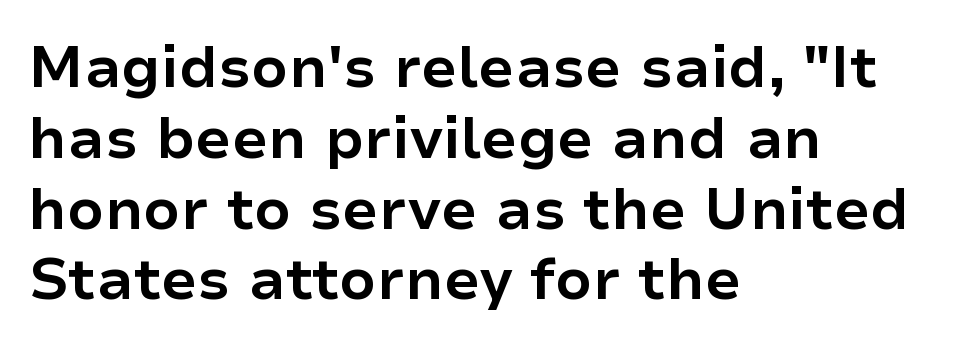
The area under the type is left untouched. In CSS terms this would be text-align: left. Its strokes are broad and dark, the hallmark of bold type. Short note: letters normally spaced. Serif or sans? Sans — the stroke terminals are bare. Character widths vary here, with narrow letters taking less room than wide ones.
